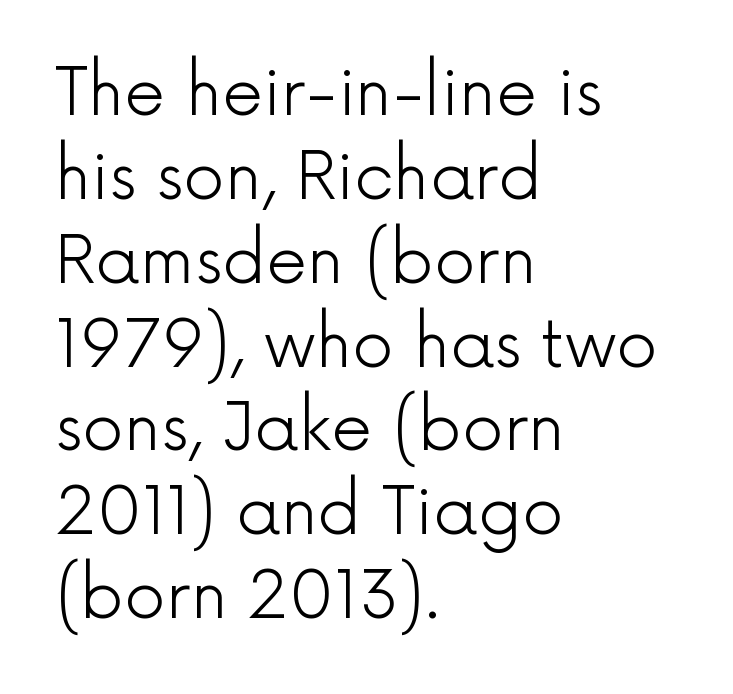
Is this a sans? Yes — the strokes have no serifs. The gap between lines stays unmarked. Every stem runs plumb, perpendicular to the baseline. The letterforms sit shoulder to shoulder at normal distance.
